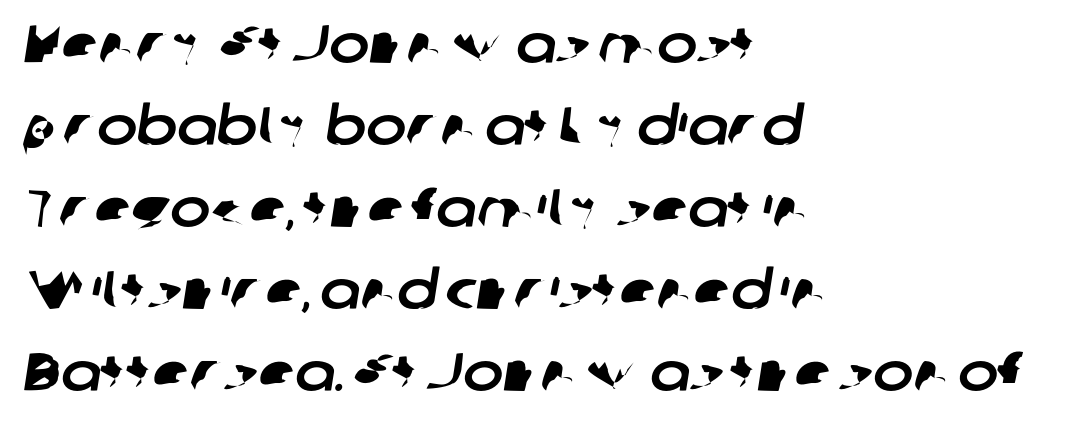
The image shows 54 px sans-serif type; set left-aligned, normal line spacing (1.52x), normal letter spacing, not underlined; low stroke contrast and a medium x-height.
